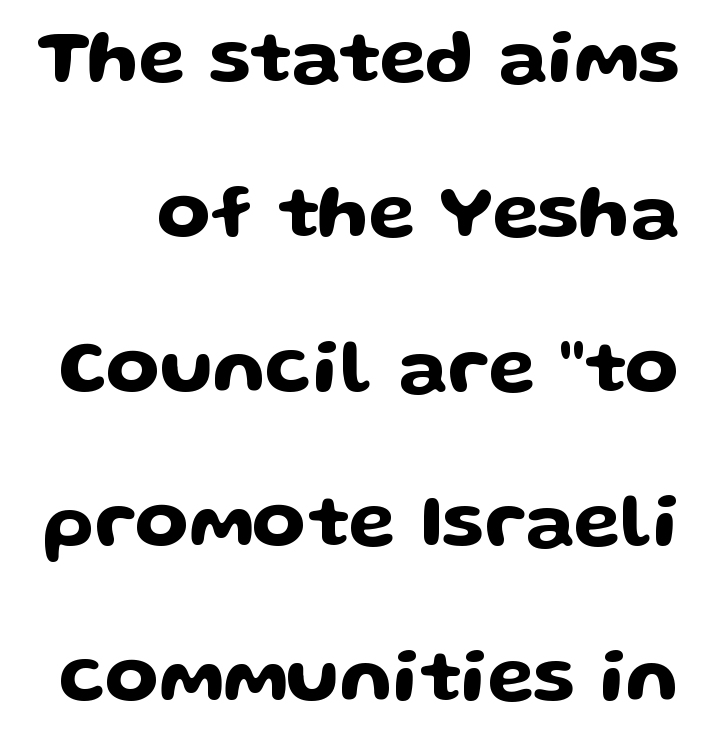
The image shows 77 px wide sans-serif type, upright; set loose line spacing (2.01x), normal letter spacing, not underlined; low stroke contrast and a medium x-height.
